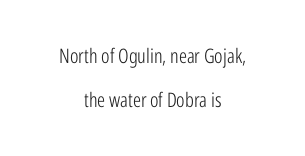
The image shows 20 px text type, upright; set centered, loose line spacing (2.18x), normal letter spacing, not underlined.
